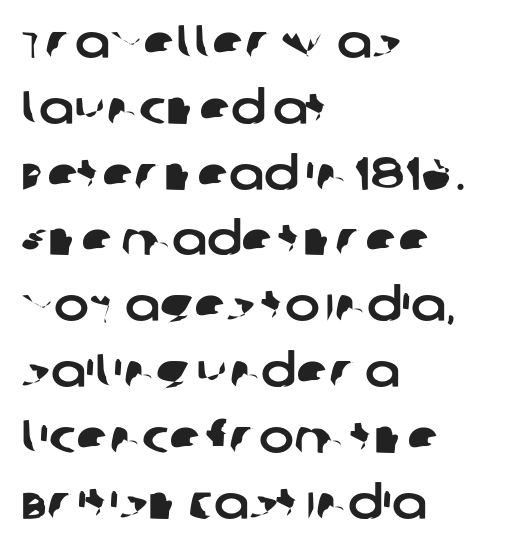
The image shows 47 px sans-serif type; set left-aligned, normal line spacing (1.4x), normal letter spacing, not underlined; low stroke contrast and a large x-height.
